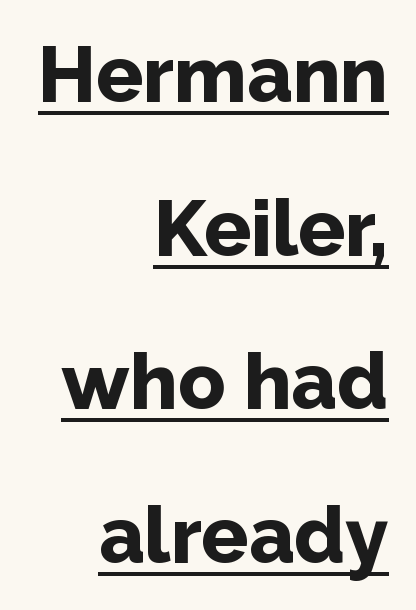
{"serif": "no", "italic": "no", "bold": "yes", "weight": "bold", "width": "normal", "stroke_contrast": "low", "x_height": "medium", "monospaced": "no", "underline": "yes", "align": "right", "line_spacing": "loose", "line_spacing_ratio": 1.97, "letter_spacing": "normal", "letter_spacing_em": 0.0, "glyph_px": 78}
